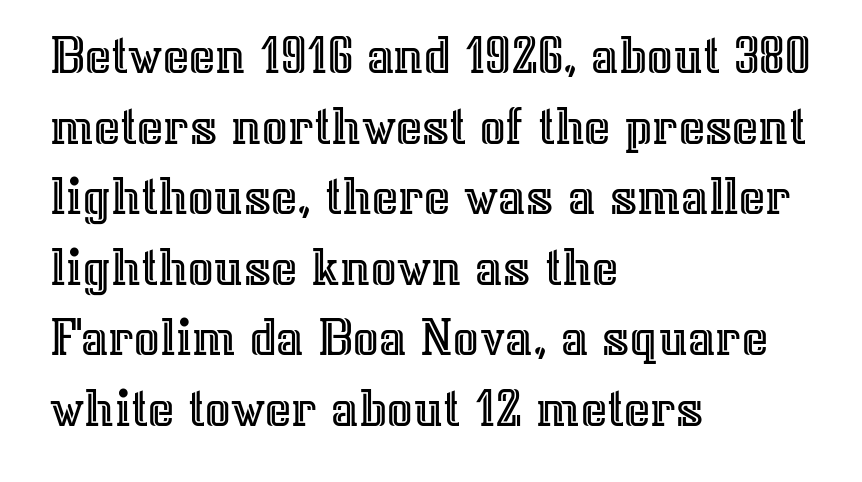
Q: Is the text italic (slanted)? A: No, it is upright.
Q: Is the text underlined? A: No.
Q: How is the paragraph aligned? A: Left-aligned.
Q: Is the spacing between letters normal or unusually wide? A: Normal.
Q: Is the spacing between lines tight, normal or loose? A: Normal.
Q: Width (condensed, normal, or wide)? A: Normal.
Q: x-height? A: Medium.
Q: Monospaced? A: No.
